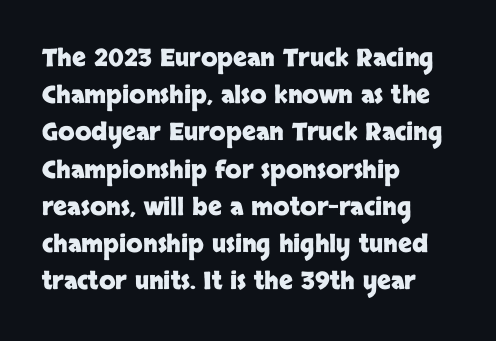
{"italic": "no", "bold": "yes", "underline": "no", "align": "left", "line_spacing": "normal", "line_spacing_ratio": 1.55, "letter_spacing": "normal", "letter_spacing_em": 0.0, "glyph_px": 24}
